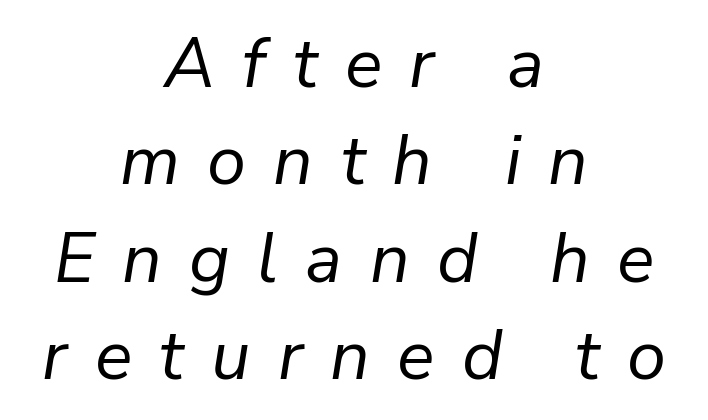
Q: Is the text bold? A: No.
Q: Is the text italic (slanted)? A: Yes, it leans right by about 9 degrees.
Q: Is the text underlined? A: No.
Q: How is the paragraph aligned? A: Centered.
Q: Is the spacing between letters normal or unusually wide? A: Unusually wide.
Q: Is the spacing between lines tight, normal or loose? A: Normal.
Q: Width (condensed, normal, or wide)? A: Normal.
Q: Stroke contrast? A: Low.
Q: x-height? A: Medium.
Q: Monospaced? A: No.
